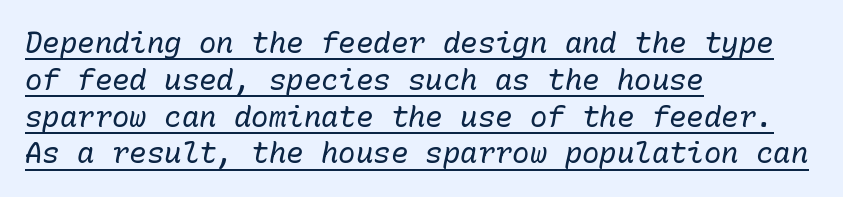
{"italic": "yes", "lean": "right", "slant_degrees": 10, "bold": "no", "weight": "regular", "width": "normal", "stroke_contrast": "low", "x_height": "medium", "monospaced": "yes", "underline": "yes", "align": "left", "line_spacing": "normal", "line_spacing_ratio": 1.27, "letter_spacing": "normal", "letter_spacing_em": 0.0, "glyph_px": 29}
